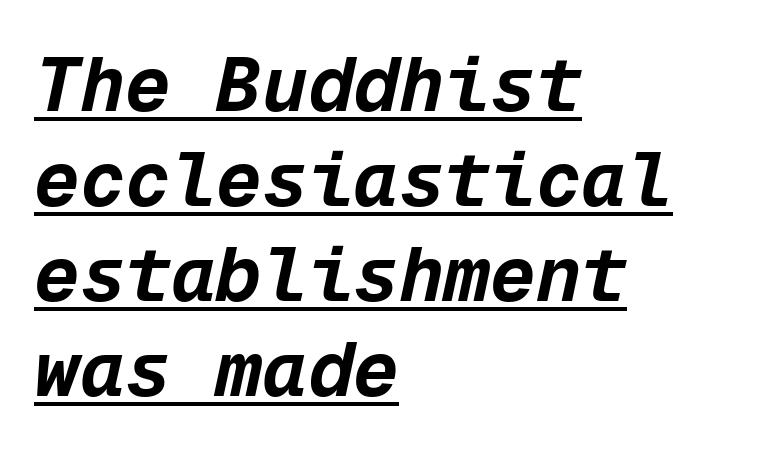
A typesetter would call this monospace, since all characters share one set width. The line texture is even and compact thanks to regular tracking. Compared with typical paragraphs, the rows here are spaced about the same. This rendering uses left alignment, leaving the right contour irregular. Descenders here cross a horizontal rule under the line. The strokes are fattened all the way to bold.
